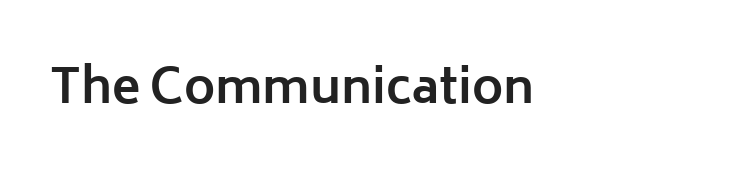
{"serif": "no", "italic": "no", "bold": "yes", "weight": "bold", "width": "normal", "stroke_contrast": "low", "x_height": "medium", "monospaced": "no", "underline": "no", "letter_spacing": "normal", "letter_spacing_em": 0.0, "glyph_px": 47}
